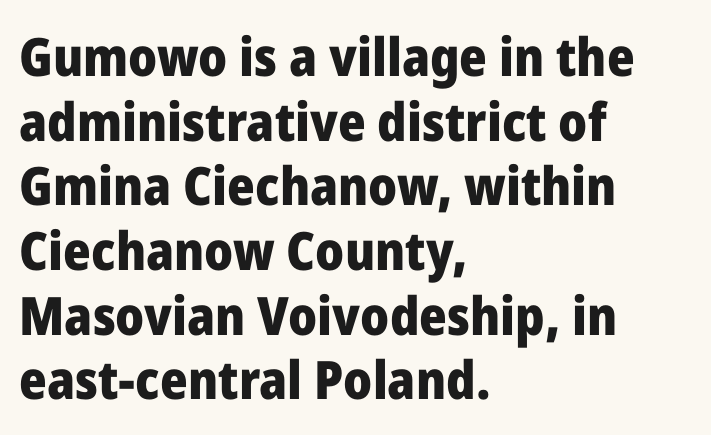
Q: Is the text bold? A: Yes.
Q: Is the text italic (slanted)? A: No, it is upright.
Q: Is the typeface a serif or a sans-serif typeface? A: Sans-serif.
Q: Is the text underlined? A: No.
Q: How is the paragraph aligned? A: Left-aligned.
Q: Is the spacing between letters normal or unusually wide? A: Normal.
Q: Width (condensed, normal, or wide)? A: Normal.
Q: Stroke contrast? A: Low.
Q: x-height? A: Medium.
Q: Monospaced? A: No.
